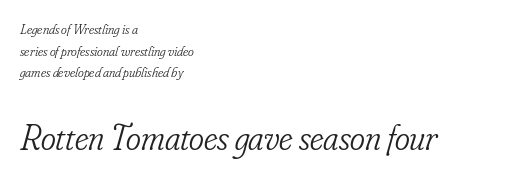
Q: Is the text bold? A: No.
Q: Is the text italic (slanted)? A: Yes, it leans right by about 16 degrees.
Q: Is the typeface a serif or a sans-serif typeface? A: Serif.
Q: Is the text underlined? A: No.
Q: How is the paragraph aligned? A: Left-aligned.
Q: Is the spacing between letters normal or unusually wide? A: Normal.
Q: Is the spacing between lines tight, normal or loose? A: Normal.
Q: Which block of text is set in a larger size, the first (top) or the second (bottom)? A: The second (bottom) one.
Q: Width (condensed, normal, or wide)? A: Condensed.
Q: Stroke contrast? A: Low.
Q: x-height? A: Small.
Q: Monospaced? A: No.
